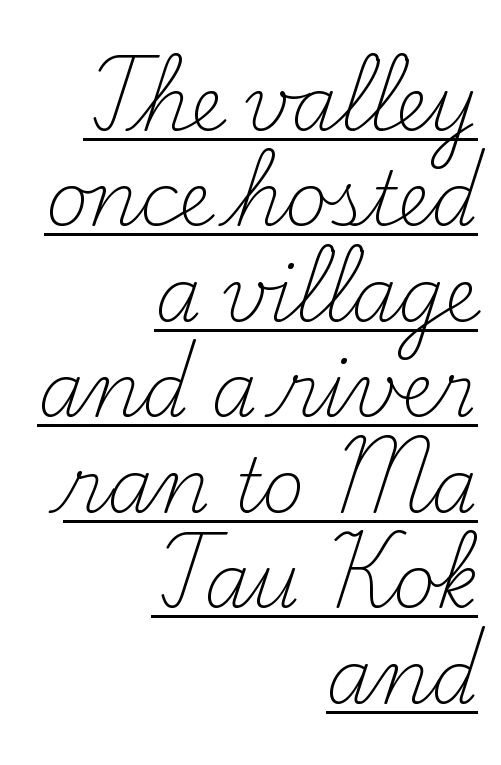
Somebody hit Ctrl+U on this one — the words are underlined. The paragraph has a hard right edge and a soft left edge. On a weight scale, this lands at 450 or below.
